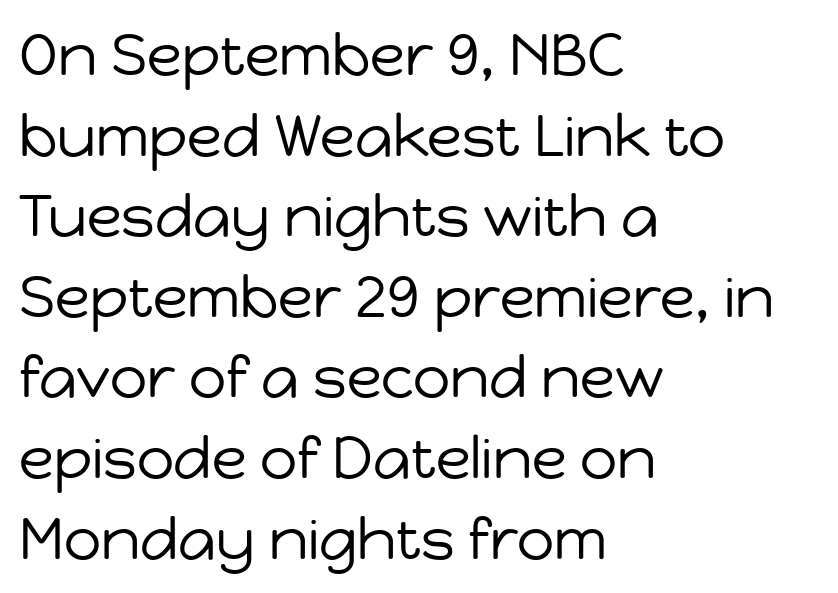
The image shows 58 px regular-weight sans-serif type, upright; set left-aligned, normal line spacing (1.39x), normal letter spacing, not underlined; low stroke contrast and a medium x-height.
